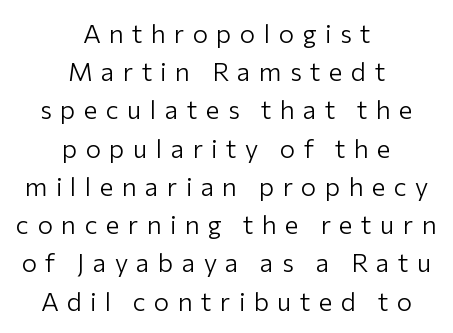
Q: Is the text bold? A: No.
Q: Is the text italic (slanted)? A: No, it is upright.
Q: Is the text underlined? A: No.
Q: How is the paragraph aligned? A: Centered.
Q: Is the spacing between letters normal or unusually wide? A: Unusually wide.
Q: Is the spacing between lines tight, normal or loose? A: Normal.
